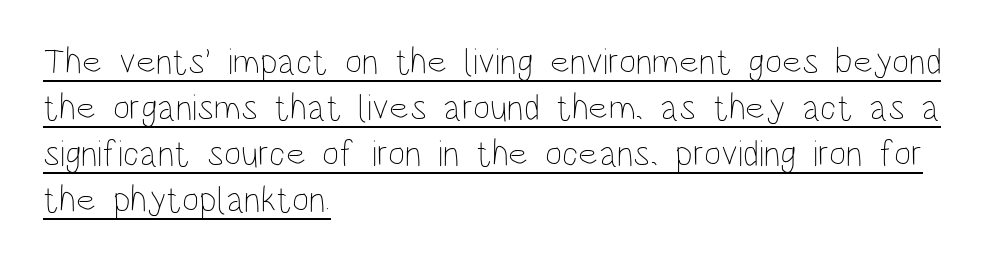
{"italic": "no", "bold": "no", "weight": "thin", "width": "condensed", "stroke_contrast": "low", "x_height": "large", "monospaced": "no", "underline": "yes", "align": "left", "line_spacing_ratio": 1.24, "letter_spacing": "normal", "letter_spacing_em": 0.0, "glyph_px": 37}
